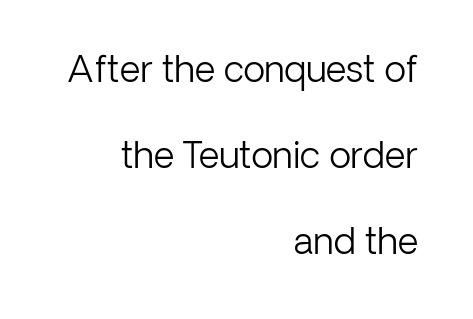
Q: Is the text bold? A: No.
Q: Is the text italic (slanted)? A: No, it is upright.
Q: Is the typeface a serif or a sans-serif typeface? A: Sans-serif.
Q: Is the text underlined? A: No.
Q: How is the paragraph aligned? A: Right-aligned.
Q: Is the spacing between letters normal or unusually wide? A: Normal.
Q: Is the spacing between lines tight, normal or loose? A: Loose.
Q: Width (condensed, normal, or wide)? A: Normal.
Q: Stroke contrast? A: Low.
Q: x-height? A: Medium.
Q: Monospaced? A: No.
